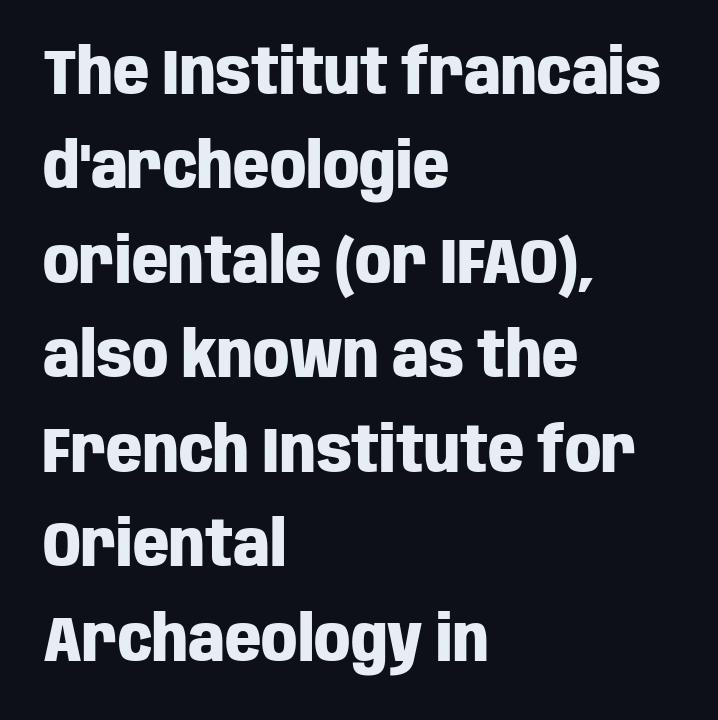
{"serif": "no", "italic": "no", "bold": "yes", "weight": "heavy", "width": "condensed", "stroke_contrast": "low", "x_height": "large", "monospaced": "no", "underline": "no", "align": "left", "line_spacing": "normal", "line_spacing_ratio": 1.5, "letter_spacing": "normal", "letter_spacing_em": 0.0, "glyph_px": 63}
